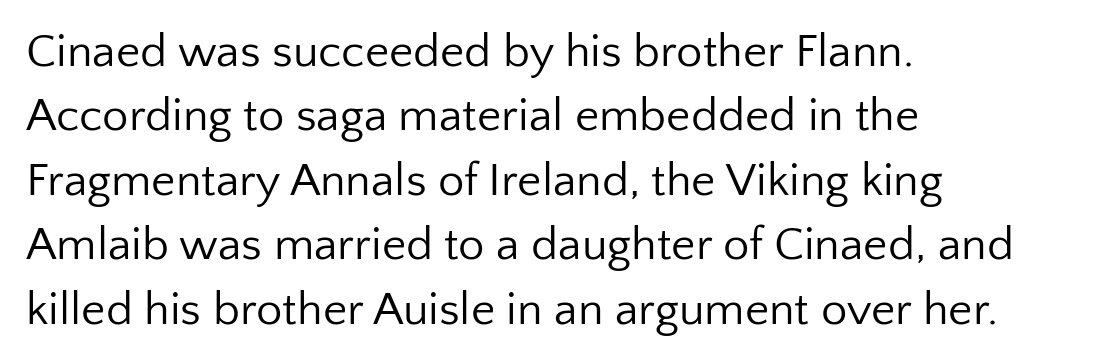
The image shows 47 px regular-weight sans-serif type, upright; set left-aligned, normal line spacing (1.37x), normal letter spacing, not underlined; low stroke contrast and a medium x-height.
